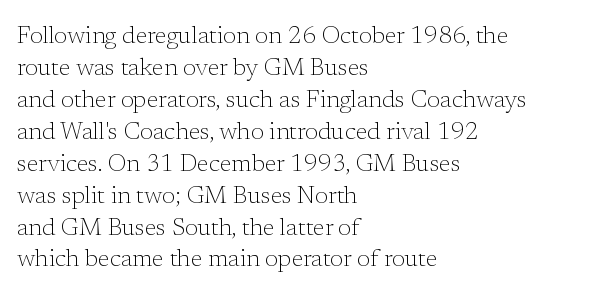
The image shows 24 px text type, upright; set left-aligned, normal line spacing (1.33x), normal letter spacing, not underlined.
